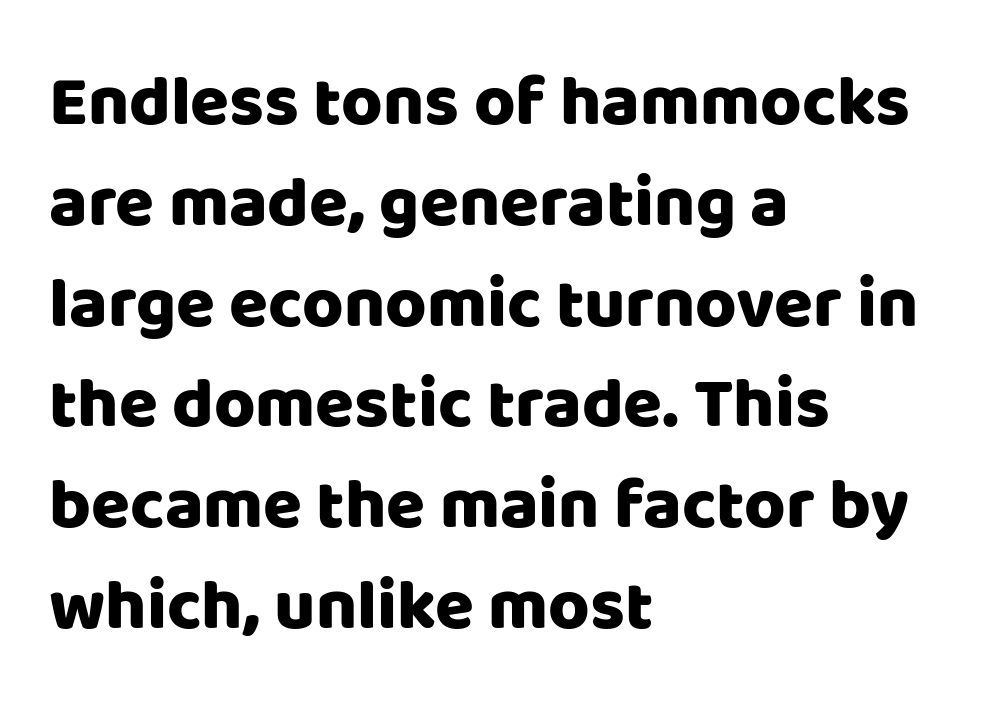
{"serif": "no", "italic": "no", "width": "normal", "stroke_contrast": "low", "x_height": "large", "monospaced": "no", "underline": "no", "align": "left", "line_spacing": "normal", "line_spacing_ratio": 1.42, "letter_spacing": "normal", "letter_spacing_em": 0.0, "glyph_px": 71}
